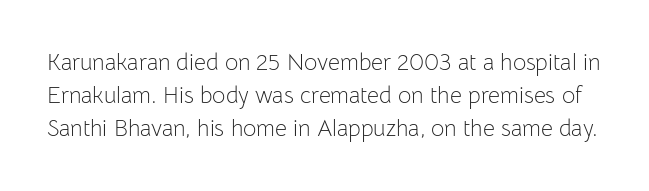
Q: Is the text bold? A: No.
Q: Is the text italic (slanted)? A: No, it is upright.
Q: Is the text underlined? A: No.
Q: Is the spacing between letters normal or unusually wide? A: Normal.
Q: Is the spacing between lines tight, normal or loose? A: Normal.
